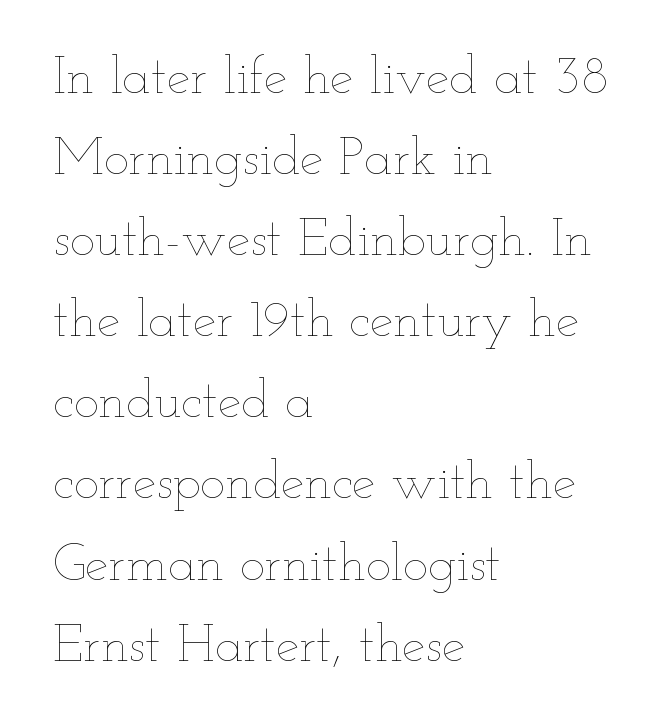
{"italic": "no", "bold": "no", "weight": "thin", "width": "wide", "stroke_contrast": "low", "x_height": "small", "monospaced": "no", "underline": "no", "align": "left", "line_spacing": "normal", "line_spacing_ratio": 1.53, "letter_spacing": "normal", "letter_spacing_em": 0.0, "glyph_px": 53}
